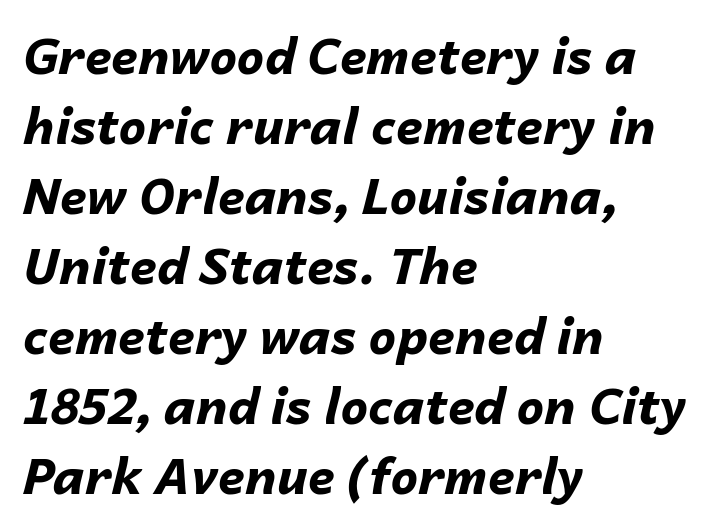
The image shows 49 px bold type, italic (leaning right); set left-aligned, normal line spacing (1.43x), normal letter spacing, not underlined; low stroke contrast and a medium x-height.
